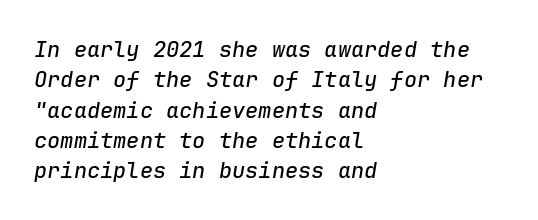
{"italic": "yes", "lean": "right", "slant_degrees": 9, "underline": "no", "align": "left", "line_spacing": "normal", "line_spacing_ratio": 1.38, "letter_spacing": "normal", "letter_spacing_em": 0.0, "glyph_px": 22}
